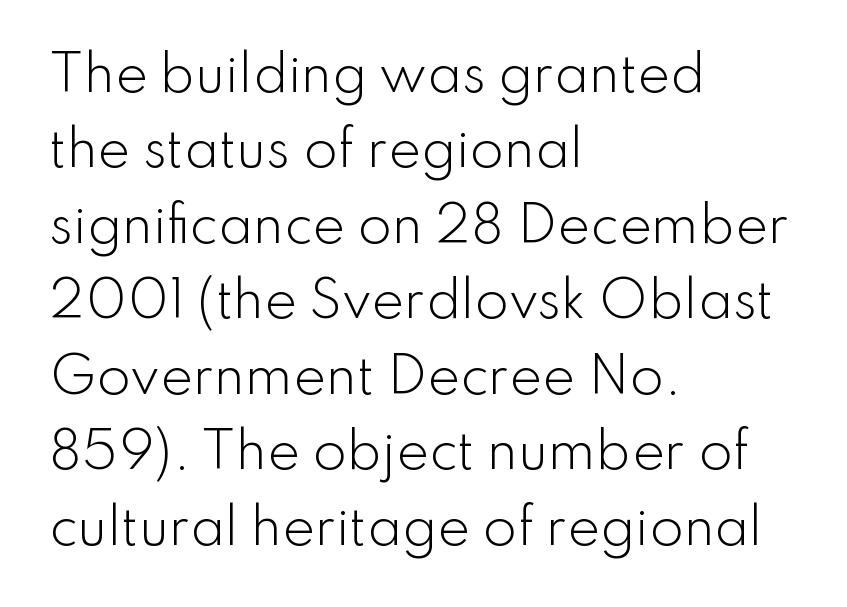
Q: Is the text bold? A: No.
Q: Is the text italic (slanted)? A: No, it is upright.
Q: Is the typeface a serif or a sans-serif typeface? A: Sans-serif.
Q: Is the text underlined? A: No.
Q: How is the paragraph aligned? A: Left-aligned.
Q: Is the spacing between letters normal or unusually wide? A: Normal.
Q: Is the spacing between lines tight, normal or loose? A: Normal.
Q: Width (condensed, normal, or wide)? A: Normal.
Q: Stroke contrast? A: Low.
Q: x-height? A: Small.
Q: Monospaced? A: No.
